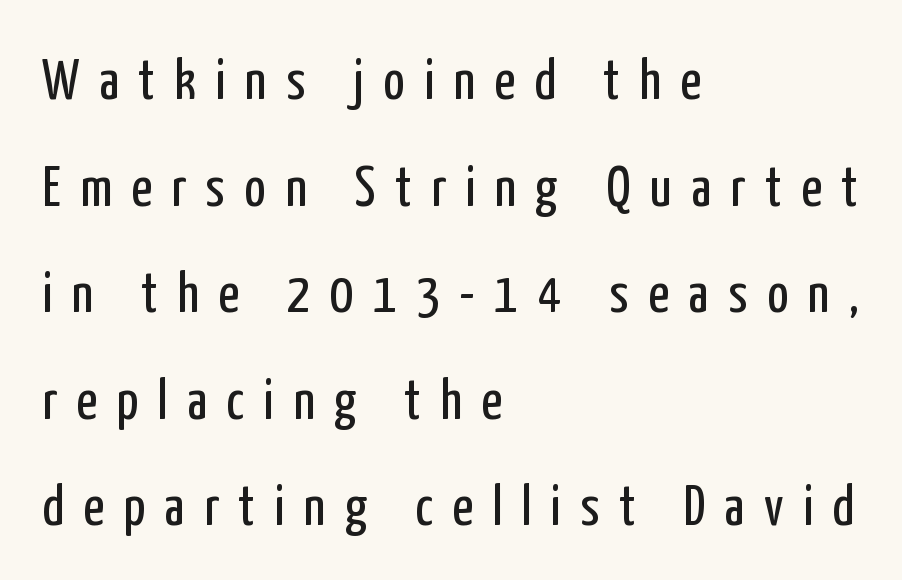
Q: Is the text bold? A: No.
Q: Is the text italic (slanted)? A: No, it is upright.
Q: Is the typeface a serif or a sans-serif typeface? A: Sans-serif.
Q: Is the text underlined? A: No.
Q: How is the paragraph aligned? A: Left-aligned.
Q: Is the spacing between letters normal or unusually wide? A: Unusually wide.
Q: Width (condensed, normal, or wide)? A: Condensed.
Q: Stroke contrast? A: Low.
Q: x-height? A: Medium.
Q: Monospaced? A: No.
